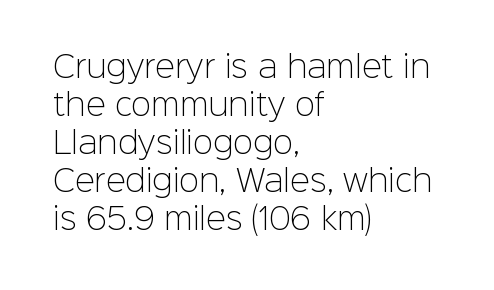
{"serif": "no", "italic": "no", "bold": "no", "weight": "light", "width": "normal", "stroke_contrast": "low", "x_height": "medium", "monospaced": "no", "underline": "no", "align": "left", "line_spacing": "normal", "line_spacing_ratio": 1.27, "letter_spacing": "normal", "letter_spacing_em": 0.0, "glyph_px": 30}
